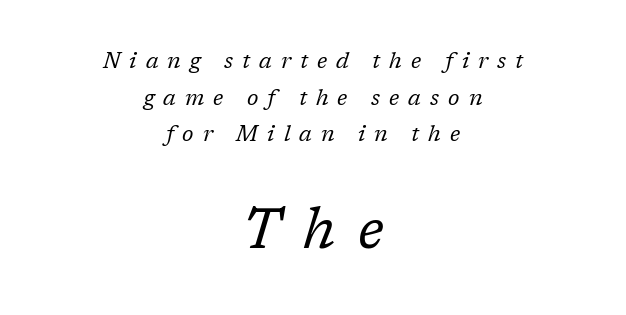
The image shows 56 px regular-weight serif type, italic (leaning right); set centered, normal line spacing (1.67x), unusually wide letter spacing (+0.41 em), not underlined; the second (bottom) block is 2.55x larger; low stroke contrast and a medium x-height.
